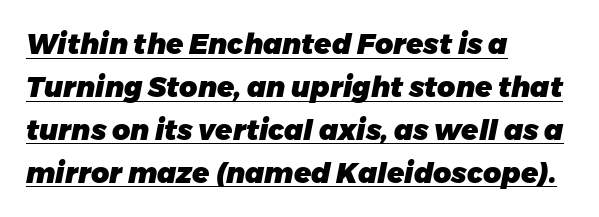
Q: Is the text bold? A: Yes.
Q: Is the text italic (slanted)? A: Yes, it leans right by about 11 degrees.
Q: Is the text underlined? A: Yes.
Q: How is the paragraph aligned? A: Left-aligned.
Q: Is the spacing between letters normal or unusually wide? A: Normal.
Q: Is the spacing between lines tight, normal or loose? A: Normal.
Q: Width (condensed, normal, or wide)? A: Normal.
Q: Stroke contrast? A: Low.
Q: x-height? A: Medium.
Q: Monospaced? A: No.
